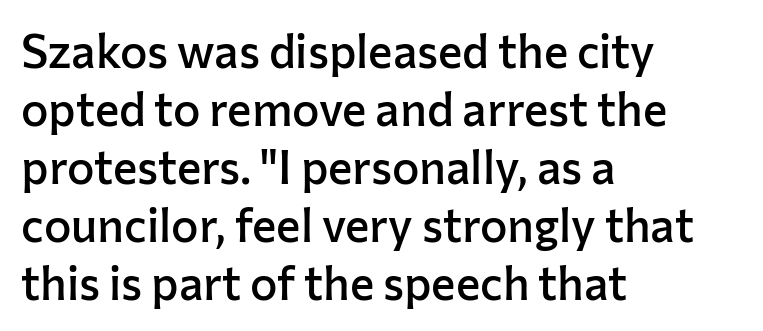
The image shows 46 px semibold sans-serif type, upright; set left-aligned, normal line spacing (1.26x), normal letter spacing, not underlined; low stroke contrast and a medium x-height.
